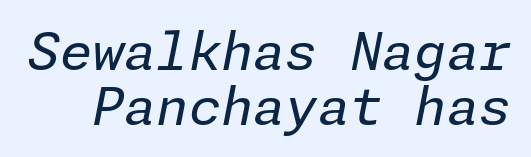
The image shows 52 px regular-weight type, italic (leaning right); set tight line spacing (1.06x), normal letter spacing, not underlined; low stroke contrast and a medium x-height.
